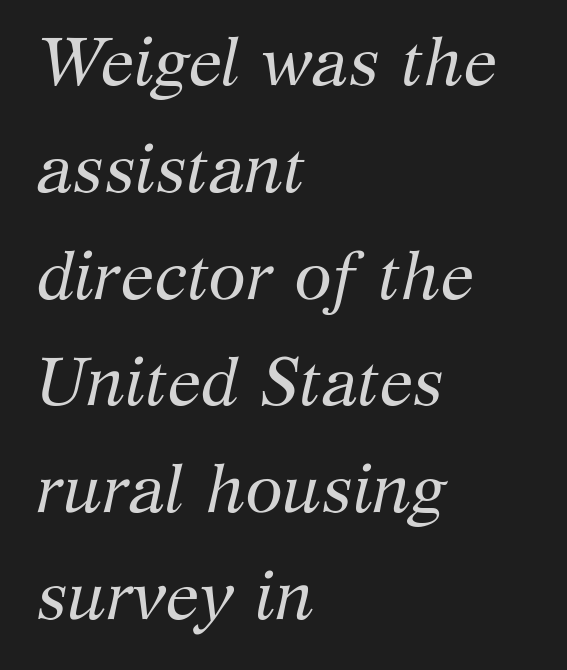
Q: Is the text bold? A: No.
Q: Is the text italic (slanted)? A: Yes, it leans right by about 12 degrees.
Q: Is the typeface a serif or a sans-serif typeface? A: Serif.
Q: Is the text underlined? A: No.
Q: How is the paragraph aligned? A: Left-aligned.
Q: Is the spacing between letters normal or unusually wide? A: Normal.
Q: Is the spacing between lines tight, normal or loose? A: Normal.
Q: Width (condensed, normal, or wide)? A: Normal.
Q: Stroke contrast? A: Medium.
Q: x-height? A: Medium.
Q: Monospaced? A: No.
